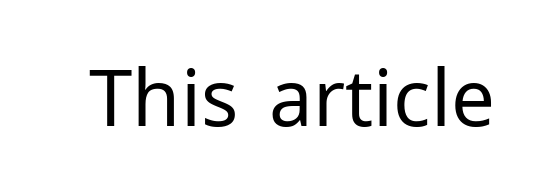
The image shows 78 px regular-weight sans-serif type, upright; set normal letter spacing, not underlined; low stroke contrast and a medium x-height.
